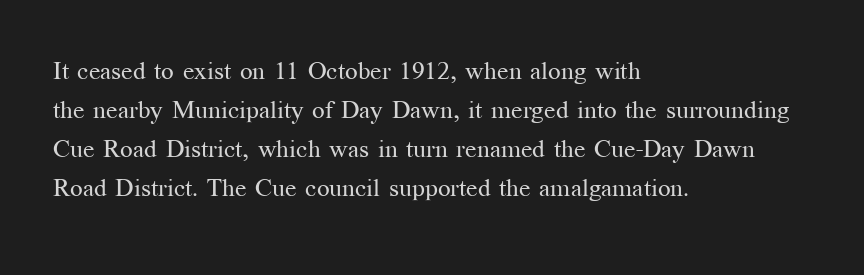
The space between consecutive lines is moderate. In terms of letterspacing, this is plain default setting. This rendering features lettering with no underline. Is the stroke heavy? The answer is a plain regular-or-lighter.
